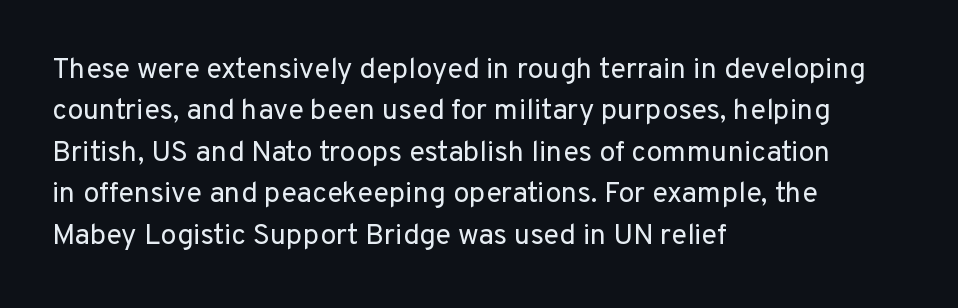
{"serif": "no", "italic": "no", "bold": "no", "weight": "regular", "width": "normal", "stroke_contrast": "low", "x_height": "medium", "monospaced": "no", "underline": "no", "align": "left", "line_spacing": "normal", "line_spacing_ratio": 1.43, "letter_spacing": "normal", "letter_spacing_em": 0.0, "glyph_px": 29}
